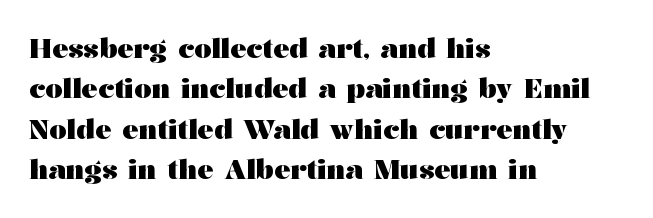
{"italic": "no", "bold": "yes", "underline": "no", "align": "left", "line_spacing": "normal", "line_spacing_ratio": 1.5, "letter_spacing": "normal", "letter_spacing_em": 0.0, "glyph_px": 27}
